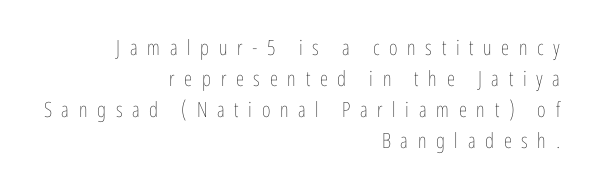
Compared with typical paragraphs, the rows here are spaced about the same. Weight: not bold — regular or lighter. Nobody drew a line under any word here. You could only call the tracking loose — the letters float apart. The compositor pushed each line to the right boundary.
